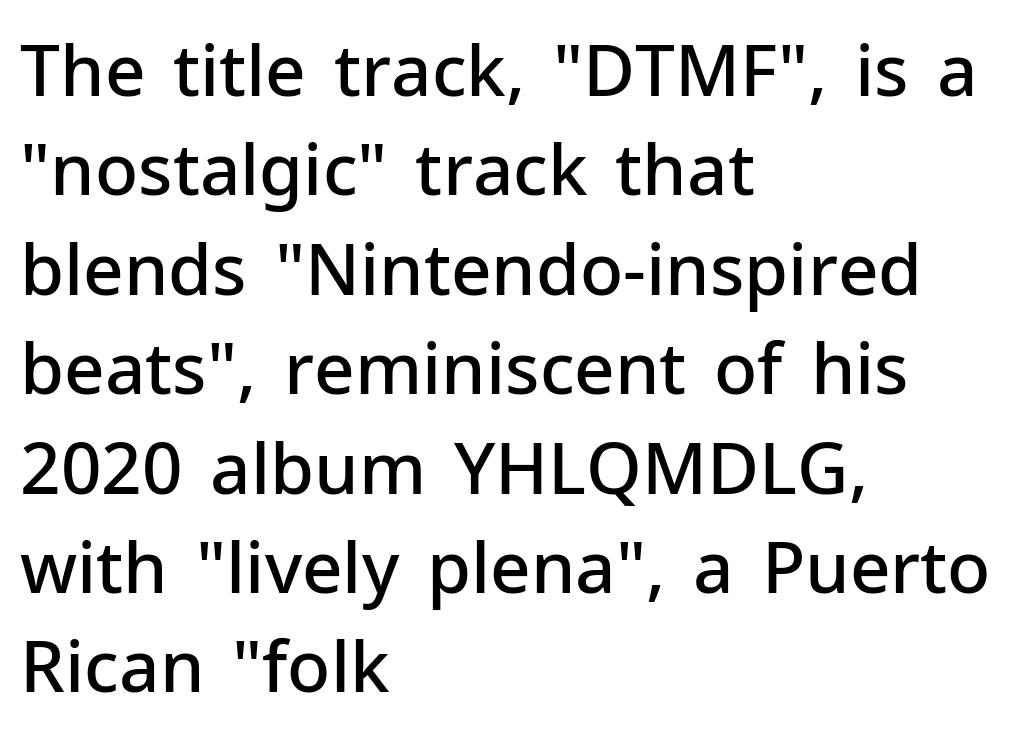
{"serif": "no", "italic": "no", "bold": "semi", "weight": "semibold", "width": "normal", "stroke_contrast": "low", "x_height": "medium", "monospaced": "no", "underline": "no", "align": "left", "line_spacing": "normal", "line_spacing_ratio": 1.4, "letter_spacing": "normal", "letter_spacing_em": 0.0, "glyph_px": 71}
